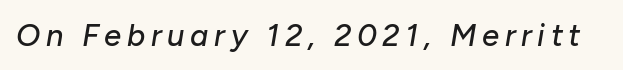
{"italic": "yes", "lean": "right", "slant_degrees": 10, "width": "normal", "stroke_contrast": "low", "x_height": "medium", "monospaced": "no", "underline": "no", "glyph_px": 31}
